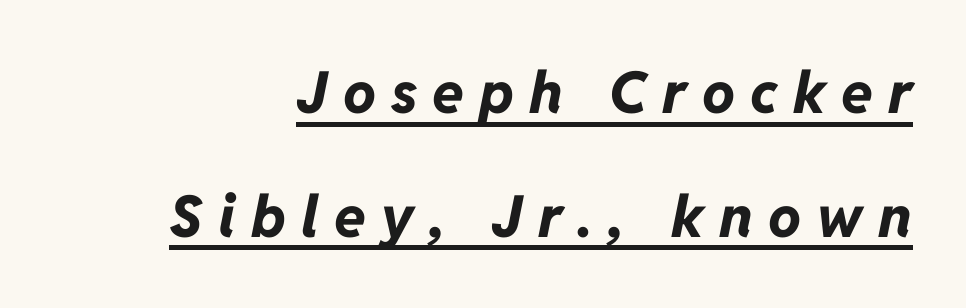
Q: Is the text bold? A: Yes.
Q: Is the text italic (slanted)? A: Yes, it leans right by about 11 degrees.
Q: Is the text underlined? A: Yes.
Q: Is the spacing between letters normal or unusually wide? A: Unusually wide.
Q: Is the spacing between lines tight, normal or loose? A: Loose.
Q: Width (condensed, normal, or wide)? A: Normal.
Q: Stroke contrast? A: Low.
Q: x-height? A: Medium.
Q: Monospaced? A: No.
